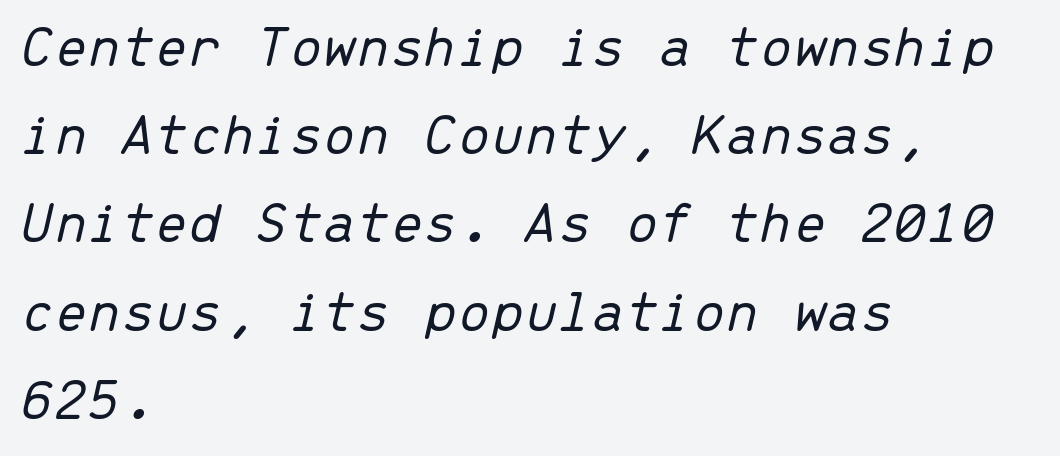
The image shows 60 px light type, italic (leaning right), monospaced; set left-aligned, normal line spacing (1.47x), normal letter spacing, not underlined; low stroke contrast and a medium x-height.
